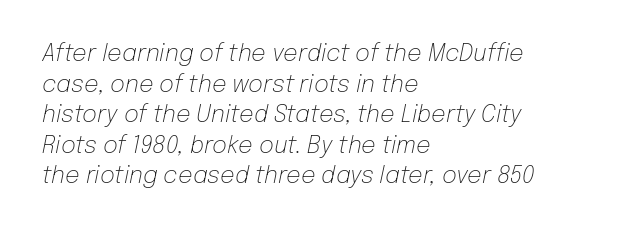
Q: Is the text bold? A: No.
Q: Is the text italic (slanted)? A: Yes, it leans right by about 12 degrees.
Q: Is the text underlined? A: No.
Q: How is the paragraph aligned? A: Left-aligned.
Q: Is the spacing between letters normal or unusually wide? A: Normal.
Q: Is the spacing between lines tight, normal or loose? A: Normal.
